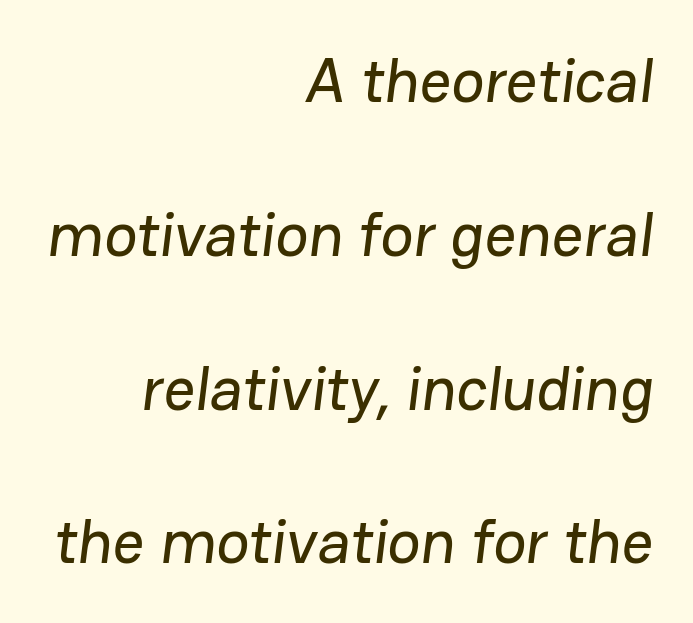
These lines are set flush right with a ragged left edge. The horizontal fit of the characters is conventional and even. Plain, unruled lines of type. Each letter's strokes conclude bluntly, with no projecting serifs. Quick note: interline space is abundant. A typesetter would call this proportional, since set widths differ per character.
